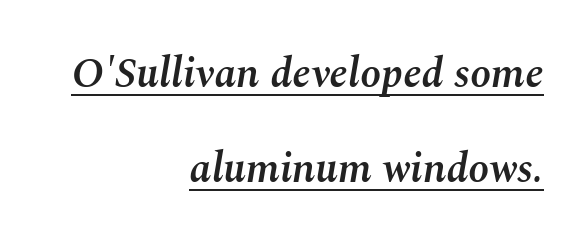
The image shows 42 px semibold type, italic (leaning right); set right-aligned, loose line spacing (2.26x), normal letter spacing, underlined; medium stroke contrast and a medium x-height.
